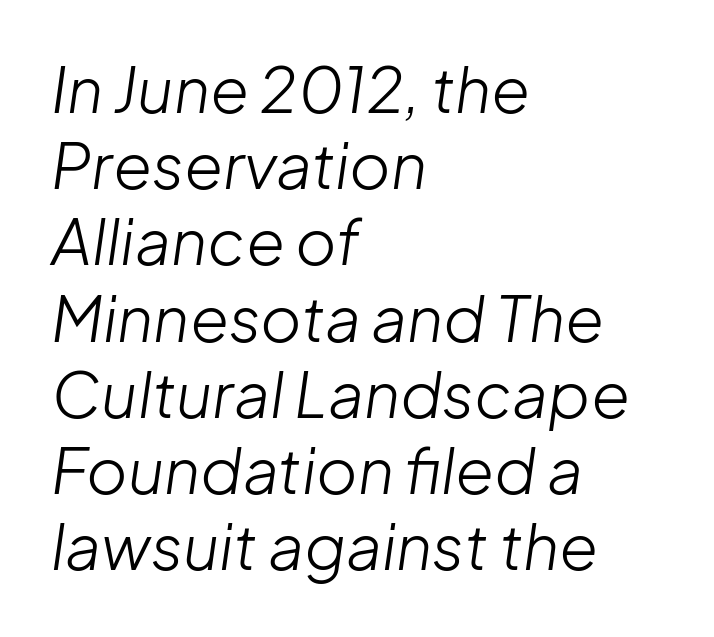
{"italic": "yes", "lean": "right", "slant_degrees": 8, "bold": "no", "weight": "light", "width": "normal", "stroke_contrast": "low", "x_height": "medium", "monospaced": "no", "underline": "no", "align": "left", "line_spacing_ratio": 1.21, "letter_spacing": "normal", "letter_spacing_em": 0.0, "glyph_px": 63}
